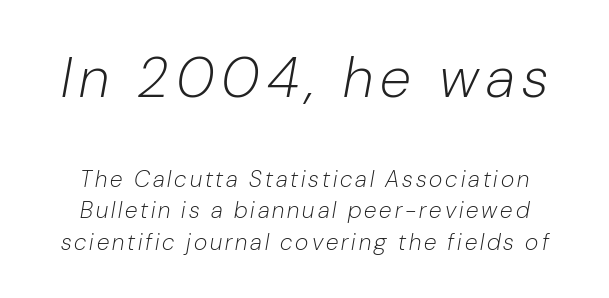
The image shows 57 px light type, italic (leaning right); set centered, normal line spacing (1.37x), not underlined; the first (top) block is 2.48x larger; low stroke contrast and a medium x-height.
